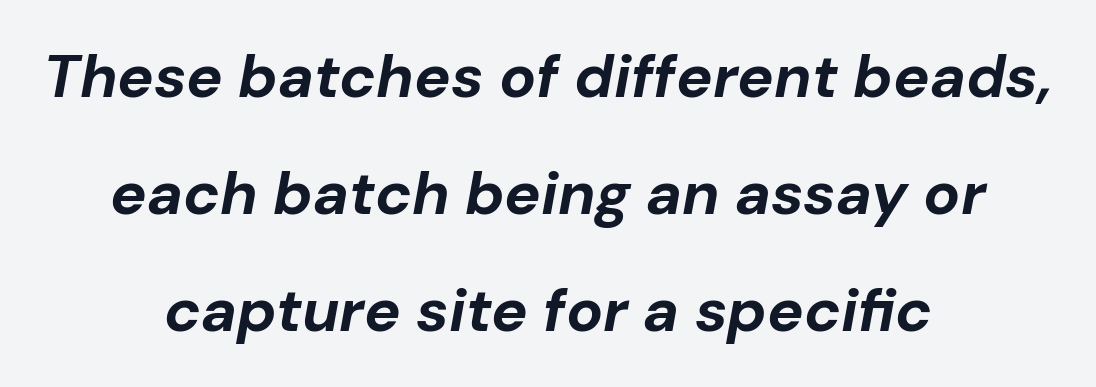
The image shows 61 px bold type, italic (leaning right); set centered, loose line spacing (1.92x), normal letter spacing, not underlined; low stroke contrast and a medium x-height.
